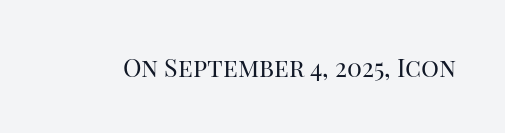
The rendering keeps characters at their native spacing. The font sits on the lighter half of the weight spectrum, regular included. Quick note: underline off. Is there any slant? The stems are plumb.
